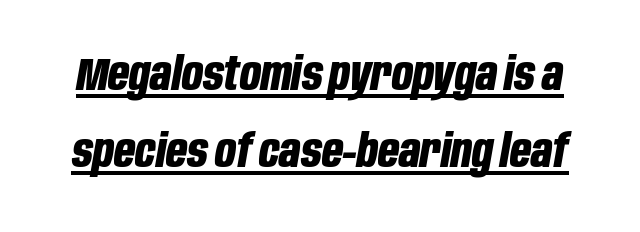
Decoration check: the copy is underlined. You can tell it's italic because the verticals aren't actually vertical. Thick stems and heavy bowls — unmistakably bold. This sample has the flowing, uneven cadence of proportional lettering. Inter-character spacing is left at the font's built-in metrics. Vertical spacing — default.
